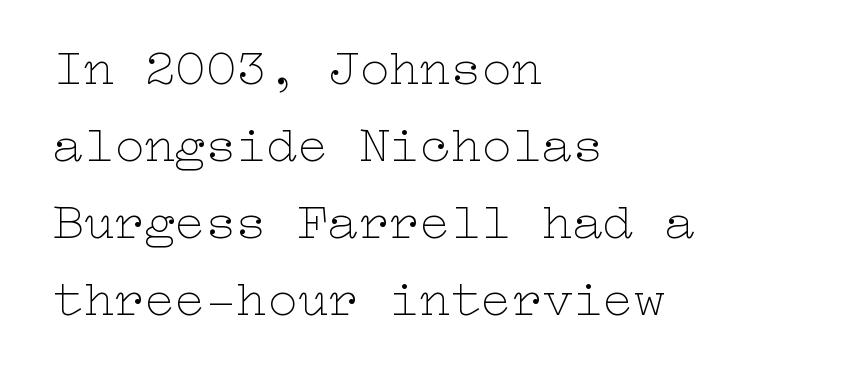
The image shows 51 px thin, wide type, upright; set left-aligned, normal line spacing (1.51x), normal letter spacing, not underlined; low stroke contrast and a medium x-height.
